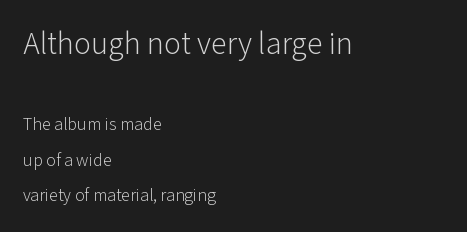
The image shows 32 px light sans-serif type, upright; set left-aligned, loose line spacing (1.98x), normal letter spacing, not underlined; the first (top) block is 1.78x larger; low stroke contrast and a medium x-height.
